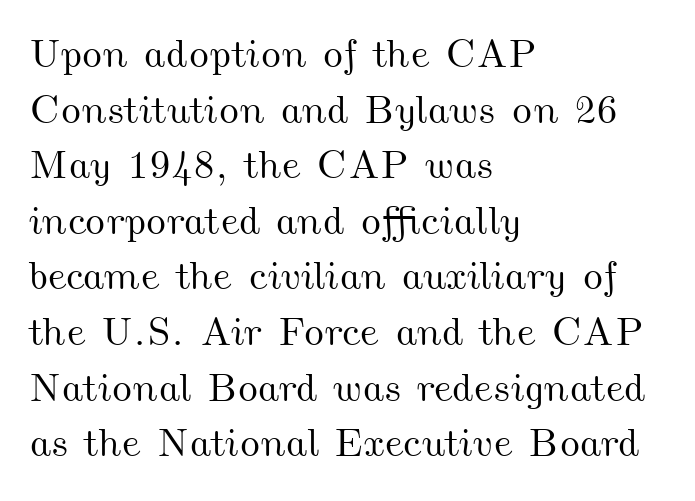
The image shows 40 px wide type; set left-aligned, normal line spacing (1.39x), normal letter spacing, not underlined; medium stroke contrast and a small x-height.
